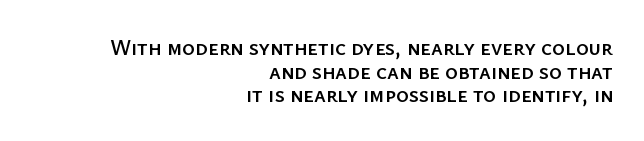
{"italic": "no", "underline": "no", "align": "right", "line_spacing": "tight", "line_spacing_ratio": 1.07, "letter_spacing": "normal", "letter_spacing_em": 0.0, "glyph_px": 22}
